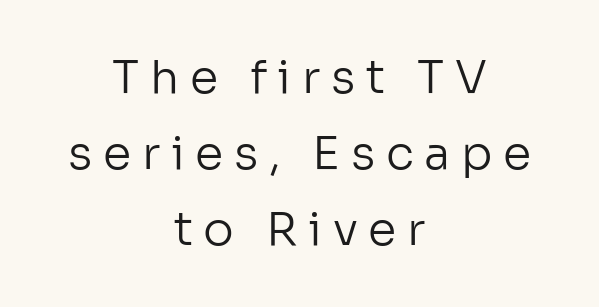
{"serif": "no", "italic": "no", "bold": "no", "weight": "regular", "width": "normal", "stroke_contrast": "low", "x_height": "medium", "monospaced": "no", "underline": "no", "align": "center", "line_spacing": "normal", "line_spacing_ratio": 1.65, "letter_spacing": "wide", "letter_spacing_em": 0.23, "glyph_px": 46}
